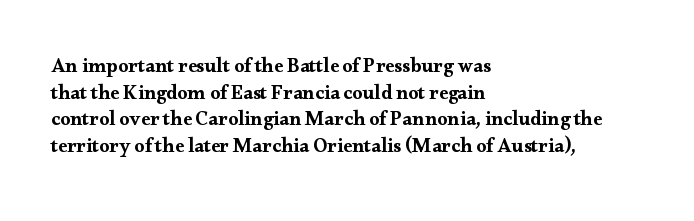
The image shows 20 px text type, upright; set left-aligned, normal line spacing (1.33x), normal letter spacing, not underlined.
